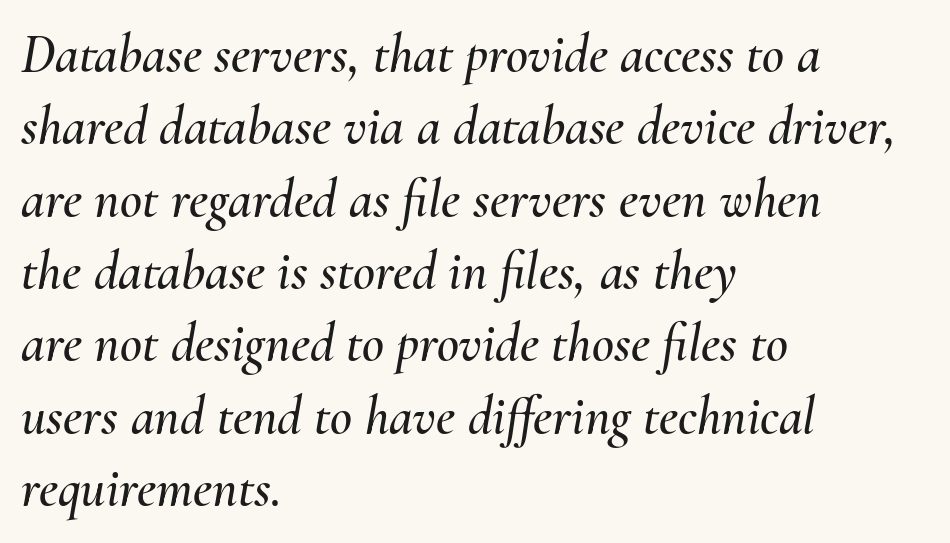
The image shows 54 px text type, italic (leaning right); set left-aligned, normal line spacing (1.34x), normal letter spacing, not underlined; medium stroke contrast and a small x-height.
